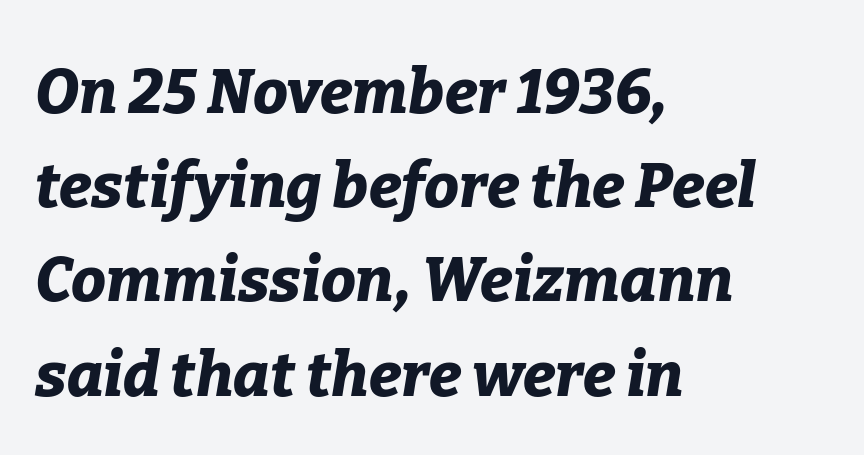
Type without underlining. Summary of vertical rhythm: regular, with standard interline spacing. This sample uses plain, unmodified letter spacing. Summary of weight: heavy, a full bold.
